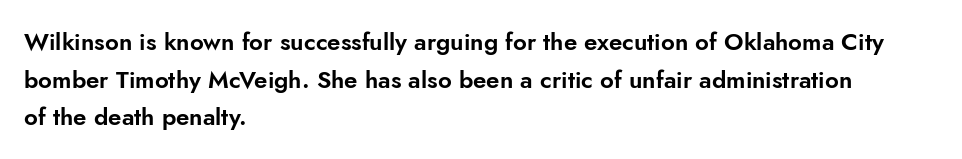
{"italic": "no", "underline": "no", "align": "left", "line_spacing": "normal", "line_spacing_ratio": 1.57, "letter_spacing": "normal", "letter_spacing_em": 0.0, "glyph_px": 24}
